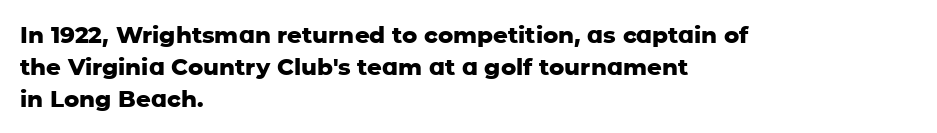
{"italic": "no", "bold": "yes", "underline": "no", "align": "left", "line_spacing": "normal", "line_spacing_ratio": 1.39, "letter_spacing": "normal", "letter_spacing_em": 0.0, "glyph_px": 23}
